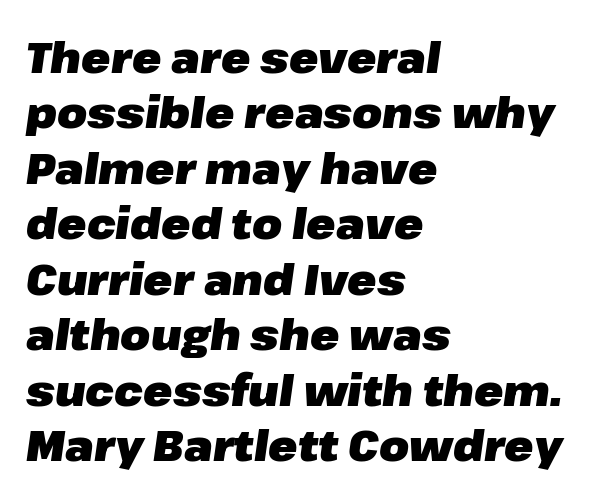
{"italic": "yes", "lean": "right", "slant_degrees": 8, "bold": "yes", "weight": "heavy", "width": "normal", "stroke_contrast": "low", "x_height": "medium", "monospaced": "no", "underline": "no", "align": "left", "line_spacing": "normal", "line_spacing_ratio": 1.29, "letter_spacing": "normal", "letter_spacing_em": 0.0, "glyph_px": 43}
